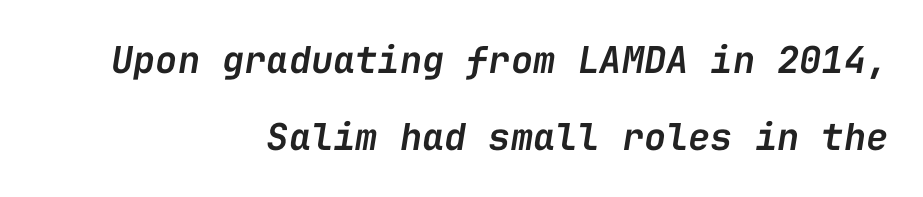
Q: Is the text bold? A: Semi-bold.
Q: Is the text italic (slanted)? A: Yes, it leans right by about 9 degrees.
Q: Is the text underlined? A: No.
Q: How is the paragraph aligned? A: Right-aligned.
Q: Is the spacing between letters normal or unusually wide? A: Normal.
Q: Is the spacing between lines tight, normal or loose? A: Loose.
Q: Width (condensed, normal, or wide)? A: Normal.
Q: Stroke contrast? A: Low.
Q: x-height? A: Medium.
Q: Monospaced? A: Yes.
